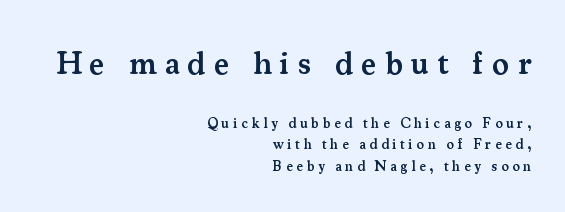
The image shows 32 px semibold serif type, upright; set right-aligned, normal line spacing (1.56x), unusually wide letter spacing (+0.26 em), not underlined; the first (top) block is 2.29x larger; medium stroke contrast and a small x-height.
